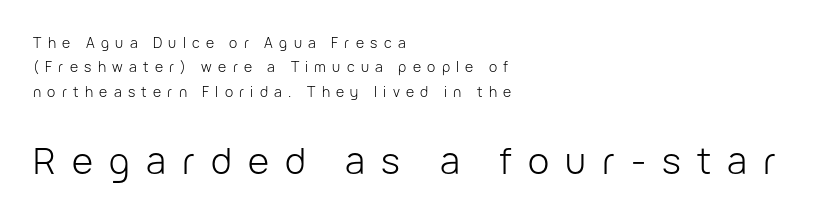
Q: Is the text bold? A: No.
Q: Is the text italic (slanted)? A: No, it is upright.
Q: Is the typeface a serif or a sans-serif typeface? A: Sans-serif.
Q: Is the text underlined? A: No.
Q: How is the paragraph aligned? A: Left-aligned.
Q: Is the spacing between letters normal or unusually wide? A: Unusually wide.
Q: Which block of text is set in a larger size, the first (top) or the second (bottom)? A: The second (bottom) one.
Q: Width (condensed, normal, or wide)? A: Normal.
Q: Stroke contrast? A: Low.
Q: x-height? A: Medium.
Q: Monospaced? A: No.
